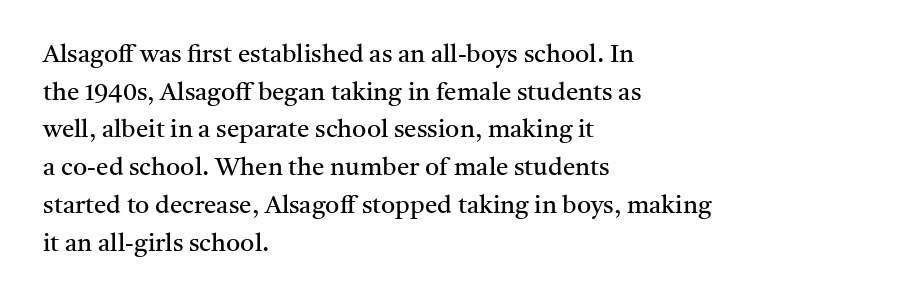
The image shows 25 px text type, upright; set left-aligned, normal line spacing (1.51x), normal letter spacing, not underlined.
